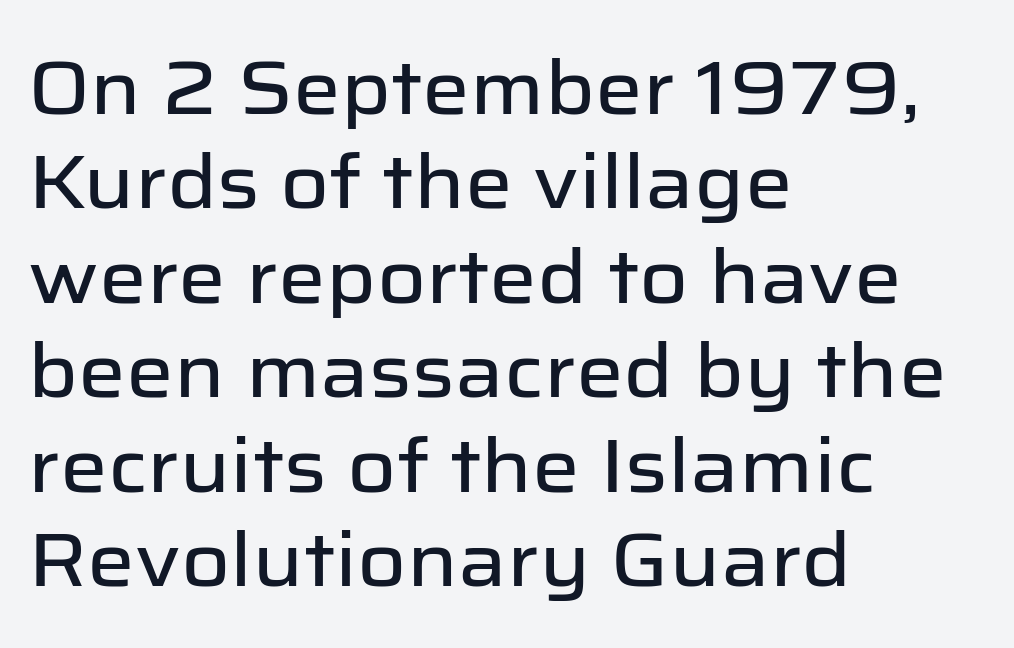
{"serif": "no", "italic": "no", "width": "normal", "stroke_contrast": "low", "x_height": "medium", "monospaced": "no", "underline": "no", "align": "left", "line_spacing": "normal", "line_spacing_ratio": 1.26, "letter_spacing": "normal", "letter_spacing_em": 0.0, "glyph_px": 75}
